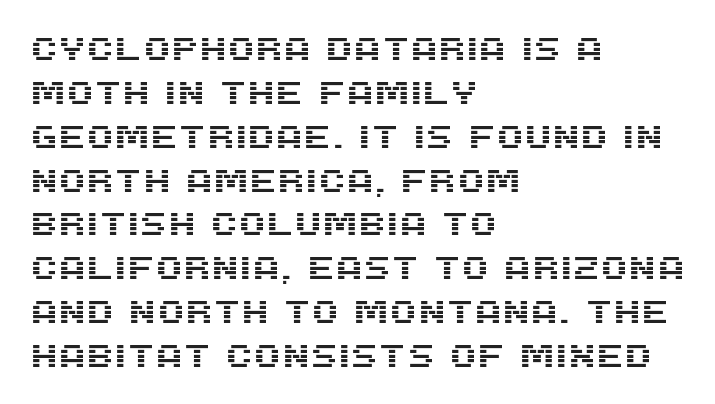
Is the block centered? No — it sits flush against the left margin. Observe the ordinary spacing: letters are neighbours, not strangers. The passage shown is typeset with a sans-serif family. This is the regular roman posture of the typeface.
